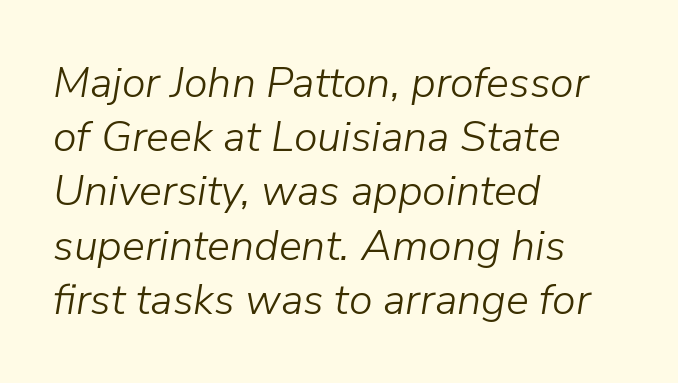
{"italic": "yes", "lean": "right", "slant_degrees": 9, "bold": "no", "weight": "light", "width": "normal", "stroke_contrast": "low", "x_height": "medium", "monospaced": "no", "underline": "no", "align": "left", "line_spacing": "normal", "line_spacing_ratio": 1.26, "letter_spacing": "normal", "letter_spacing_em": 0.0, "glyph_px": 43}
